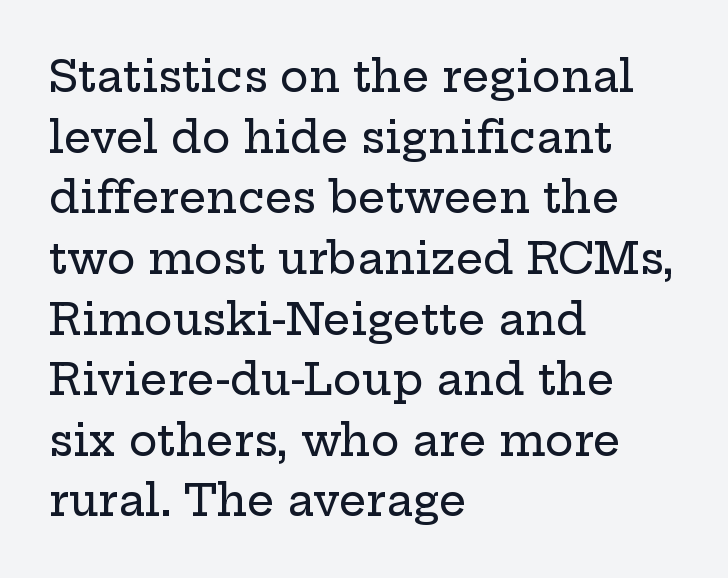
Beneath every word, the page is bare. Do the characters align in a grid? No, the font is proportional. Posture: vertical. The designer went with a serif here, giving each stem small feet. Normally led — the rows are evenly, conventionally spaced. Is the letter spacing exaggerated? No — it looks like the ordinary default.
